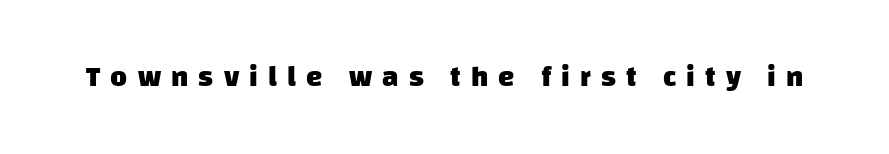
Does the type have serifs? No, each stem ends abruptly. Proportional: the letters do not fall into vertical columns. You'd pick this weight for a headline — it's a proper bold. This sample uses expanded letter spacing, leaving extra air between glyphs.
